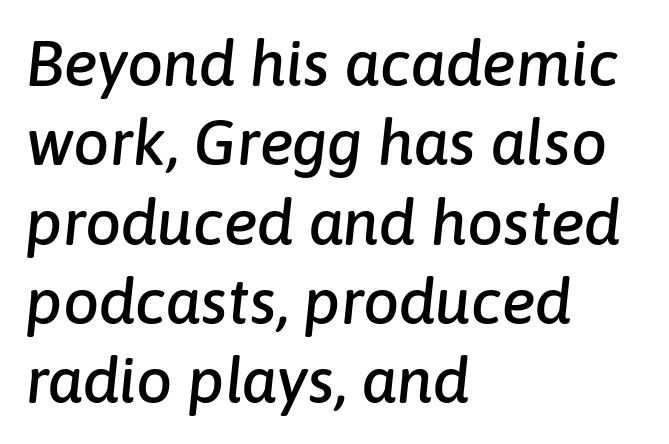
The image shows 64 px text type, italic (leaning right); set left-aligned, line spacing 1.24x, normal letter spacing, not underlined; low stroke contrast and a medium x-height.
